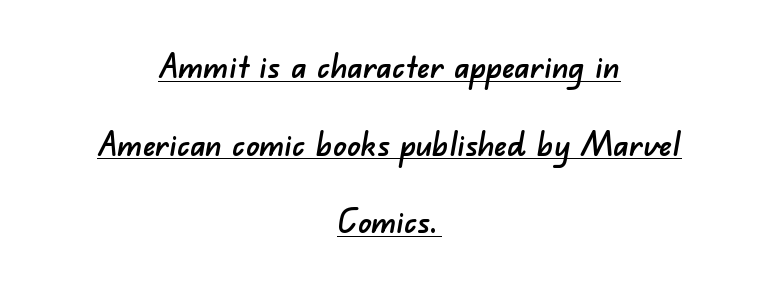
The image shows 33 px sans-serif type; set centered, loose line spacing (2.35x), normal letter spacing, underlined; low stroke contrast and a small x-height.
